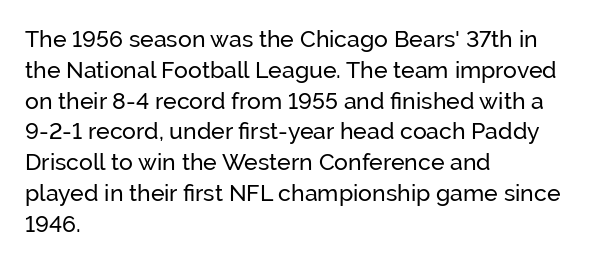
The glyphs are unaccompanied by any horizontal stroke below them. Quick note: not italic, upright. Each word holds together tightly as a unit, with standard inter-letter gaps. The paragraph shown leans on its left margin. Does the leading feel generous? No, just average.
